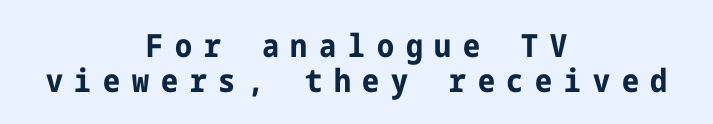
{"serif": "no", "italic": "no", "bold": "yes", "weight": "bold", "width": "condensed", "stroke_contrast": "low", "x_height": "medium", "underline": "no", "align": "center", "line_spacing": "tight", "line_spacing_ratio": 1.08, "letter_spacing": "wide", "letter_spacing_em": 0.37, "glyph_px": 32}
